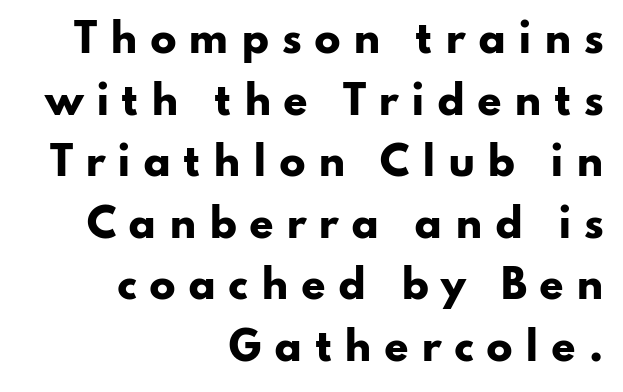
Whoever set this chose a conventional vertical rhythm. Lines of text with bare space underneath. Every letter is thick-stroked: bold, no question. Horizontally, the lines are justified to the trailing edge only. If you drew a line through each stem, it would be perfectly vertical.
